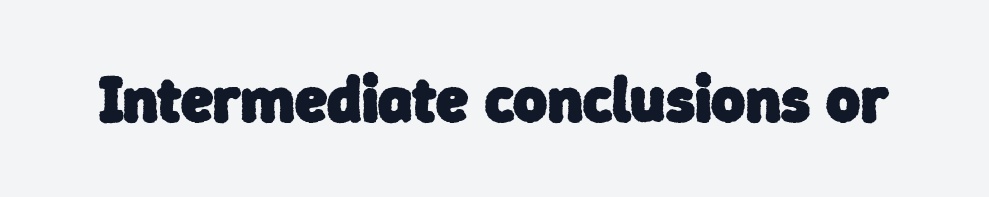
Q: Is the text bold? A: Yes.
Q: Is the typeface a serif or a sans-serif typeface? A: Sans-serif.
Q: Is the text underlined? A: No.
Q: Is the spacing between letters normal or unusually wide? A: Normal.
Q: Width (condensed, normal, or wide)? A: Normal.
Q: Stroke contrast? A: Low.
Q: x-height? A: Medium.
Q: Monospaced? A: No.
